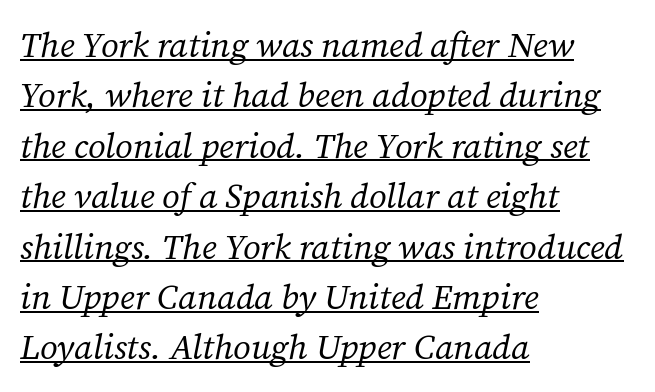
Q: Is the text bold? A: No.
Q: Is the text italic (slanted)? A: Yes, it leans right by about 12 degrees.
Q: Is the typeface a serif or a sans-serif typeface? A: Serif.
Q: Is the text underlined? A: Yes.
Q: How is the paragraph aligned? A: Left-aligned.
Q: Is the spacing between letters normal or unusually wide? A: Normal.
Q: Is the spacing between lines tight, normal or loose? A: Normal.
Q: Width (condensed, normal, or wide)? A: Normal.
Q: Stroke contrast? A: Medium.
Q: x-height? A: Medium.
Q: Monospaced? A: No.
